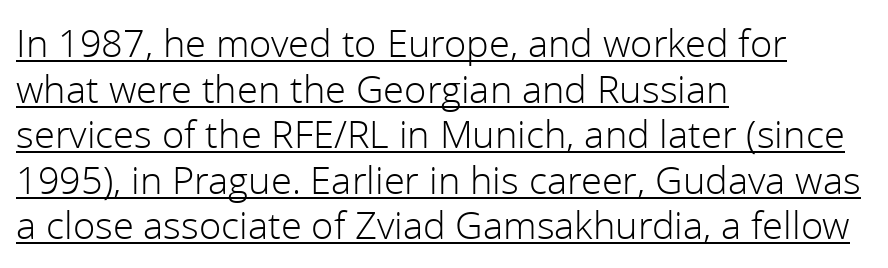
Check where the strokes stop: nothing finishes them off — pure sans. Each line of the rendering has a horizontal stroke beneath the glyphs. Ordinary non-slanted type is in use. Left-aligned paragraph, ragged on the right.
